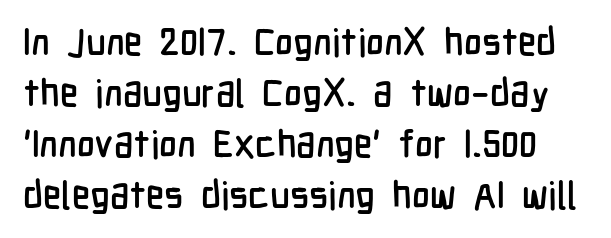
Q: Is the text italic (slanted)? A: No, it is upright.
Q: Is the typeface a serif or a sans-serif typeface? A: Sans-serif.
Q: Is the text underlined? A: No.
Q: Is the spacing between letters normal or unusually wide? A: Normal.
Q: Is the spacing between lines tight, normal or loose? A: Normal.
Q: Width (condensed, normal, or wide)? A: Condensed.
Q: Stroke contrast? A: Low.
Q: x-height? A: Medium.
Q: Monospaced? A: No.
